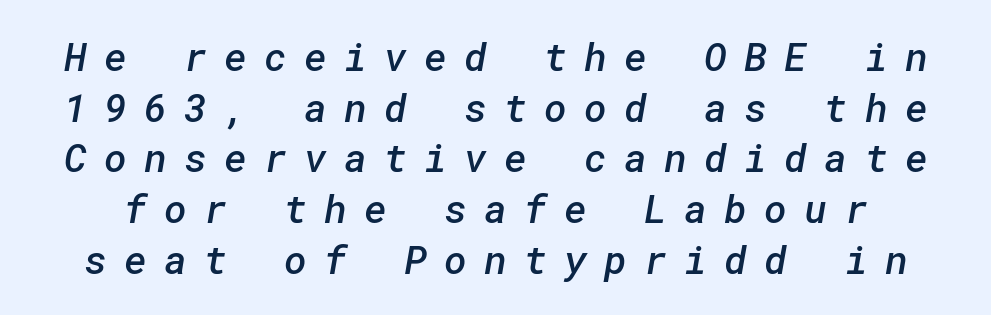
The image shows 39 px semibold sans-serif type; set normal line spacing (1.3x), unusually wide letter spacing (+0.44 em), not underlined; low stroke contrast and a medium x-height.
